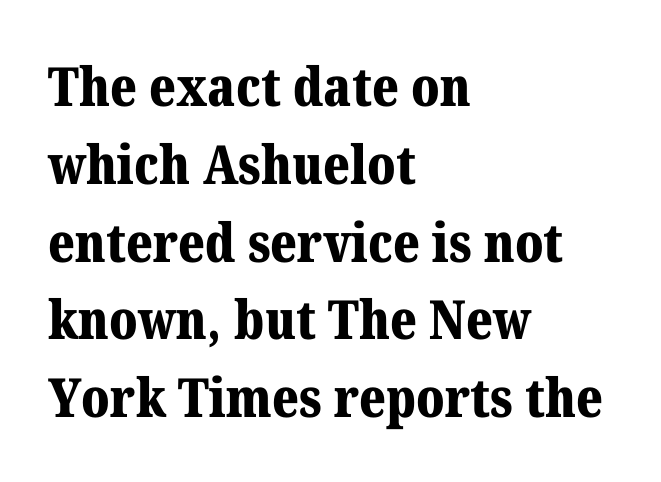
{"serif": "yes", "italic": "no", "bold": "yes", "weight": "bold", "width": "normal", "stroke_contrast": "medium", "x_height": "medium", "monospaced": "no", "underline": "no", "align": "left", "line_spacing": "normal", "line_spacing_ratio": 1.44, "letter_spacing": "normal", "letter_spacing_em": 0.0, "glyph_px": 54}
